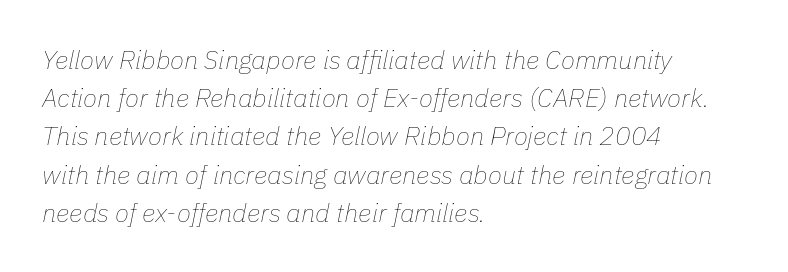
The image shows 26 px text type, italic (leaning right); set left-aligned, normal line spacing (1.47x), normal letter spacing, not underlined.
